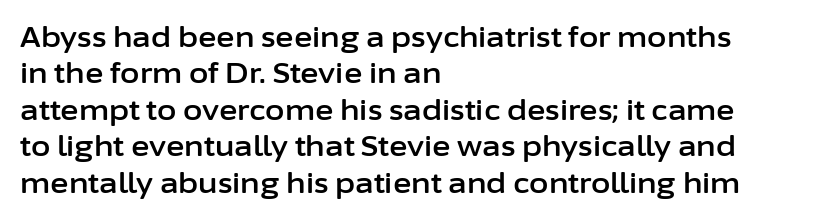
The image shows 28 px sans-serif type, upright; set left-aligned, normal line spacing (1.3x), normal letter spacing, not underlined; low stroke contrast and a medium x-height.
